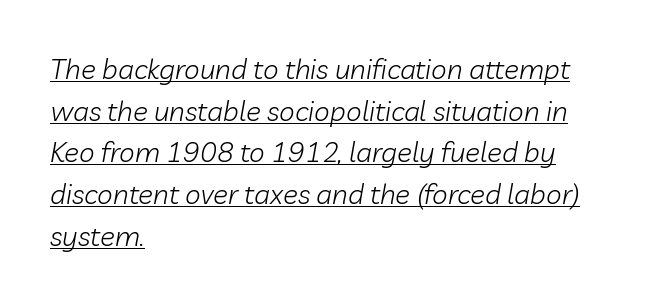
Q: Is the text bold? A: No.
Q: Is the text italic (slanted)? A: Yes, it leans right by about 10 degrees.
Q: Is the text underlined? A: Yes.
Q: How is the paragraph aligned? A: Left-aligned.
Q: Is the spacing between letters normal or unusually wide? A: Normal.
Q: Is the spacing between lines tight, normal or loose? A: Normal.
Q: Width (condensed, normal, or wide)? A: Normal.
Q: Stroke contrast? A: Low.
Q: x-height? A: Medium.
Q: Monospaced? A: No.
